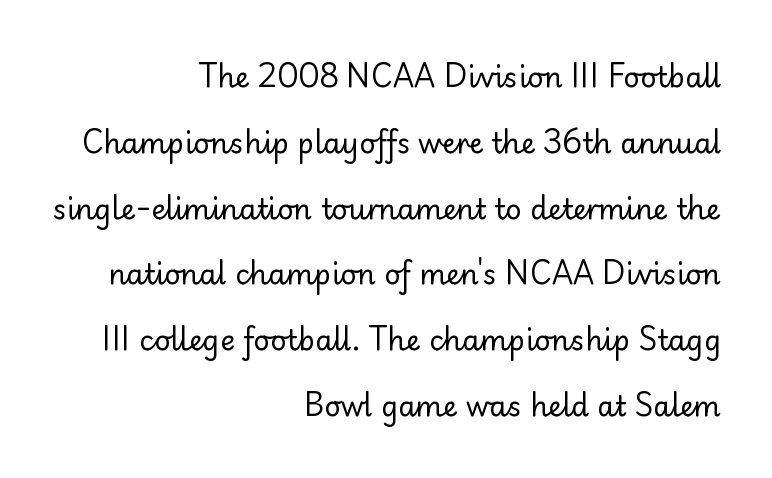
Q: Is the text bold? A: No.
Q: Is the text italic (slanted)? A: No, it is upright.
Q: Is the typeface a serif or a sans-serif typeface? A: Sans-serif.
Q: Is the text underlined? A: No.
Q: How is the paragraph aligned? A: Right-aligned.
Q: Is the spacing between letters normal or unusually wide? A: Normal.
Q: Is the spacing between lines tight, normal or loose? A: Loose.
Q: Width (condensed, normal, or wide)? A: Normal.
Q: Stroke contrast? A: Low.
Q: x-height? A: Small.
Q: Monospaced? A: No.
